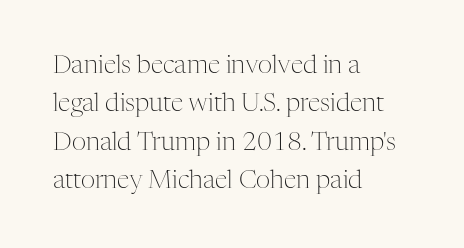
This sample uses an upright cut, with every glyph sitting square on the baseline. The string is rendered with underlining switched off. Tracking value appears to be zero — textbook default spacing. The lines in this sample share a left origin and differ only in where they stop. Vertical spacing — default.
